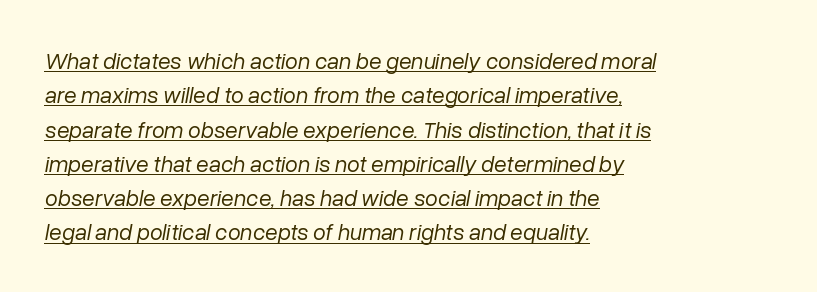
{"italic": "yes", "lean": "right", "slant_degrees": 10, "bold": "no", "underline": "yes", "align": "left", "line_spacing": "normal", "line_spacing_ratio": 1.49, "letter_spacing": "normal", "letter_spacing_em": 0.0, "glyph_px": 23}
